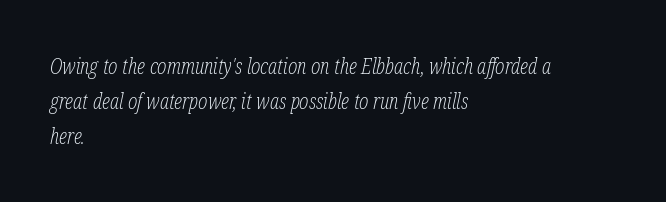
The image shows 22 px text type, italic (leaning right); set left-aligned, normal line spacing (1.6x), normal letter spacing, not underlined.
